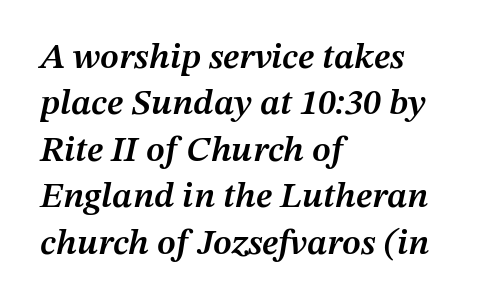
Notice how the stems are inclined rather than vertical — that's the hallmark of italics. Compared with a centered layout, this one pins lines to the left instead. A typesetter would call this leading conventional body-copy spacing. Only glyphs here, with clear space below each row. Stems and bowls a touch heavier than normal — semibold. Spacing verdict: proportional, widths tailored to each character.
